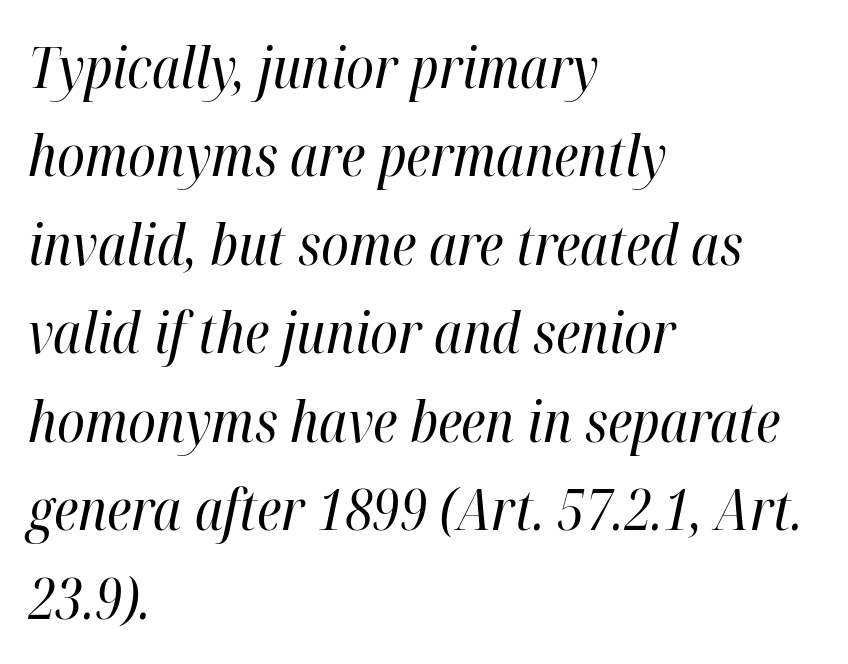
The image shows 56 px regular-weight, condensed type, italic (leaning right); set left-aligned, normal line spacing (1.58x), normal letter spacing, not underlined; high stroke contrast and a medium x-height.
